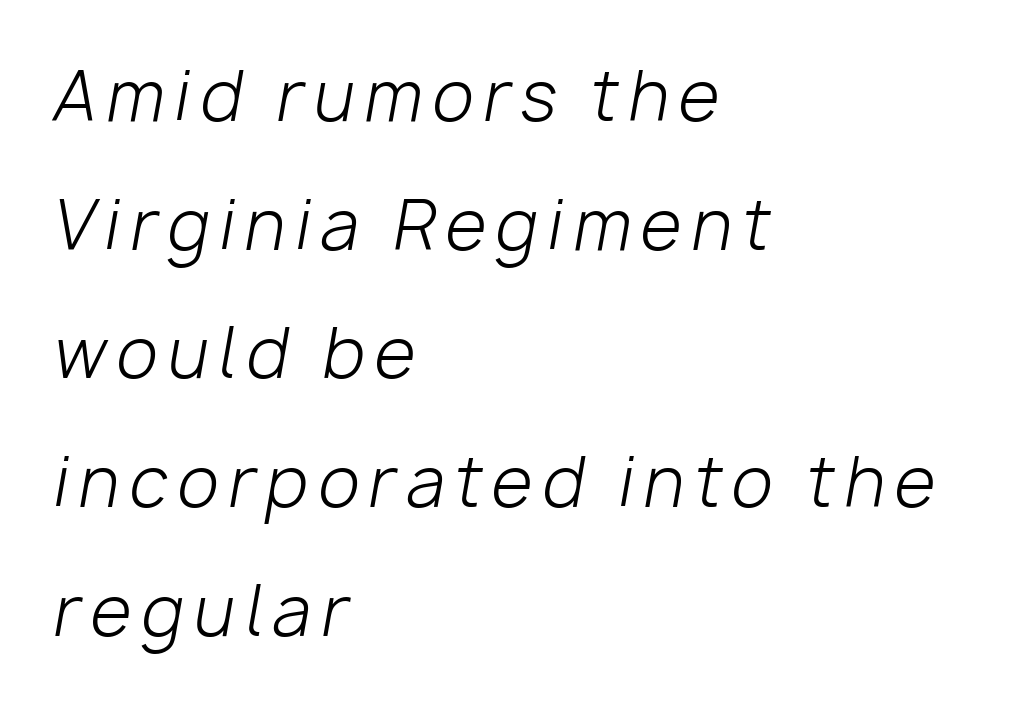
Horizontal bands of white between lines are thick stripes. The typography opts for an oblique posture over an upright one. Clear beneath every line of the passage. Do the characters align in a grid? No, the font is proportional. Layout note: lines flush left. Heft: none added — not bold.
